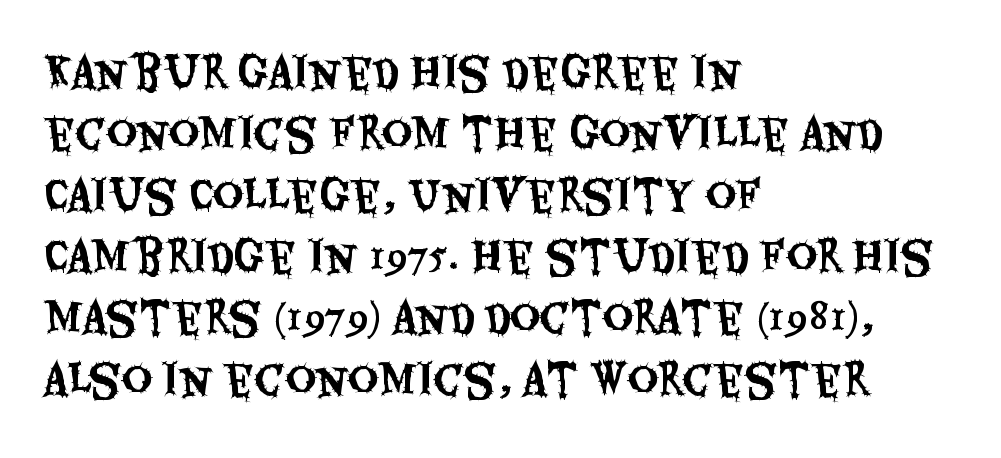
Q: Is the text italic (slanted)? A: No, it is upright.
Q: Is the typeface a serif or a sans-serif typeface? A: Sans-serif.
Q: Is the text underlined? A: No.
Q: How is the paragraph aligned? A: Left-aligned.
Q: Is the spacing between letters normal or unusually wide? A: Normal.
Q: Is the spacing between lines tight, normal or loose? A: Normal.
Q: Width (condensed, normal, or wide)? A: Condensed.
Q: Stroke contrast? A: Medium.
Q: x-height? A: Large.
Q: Monospaced? A: No.
